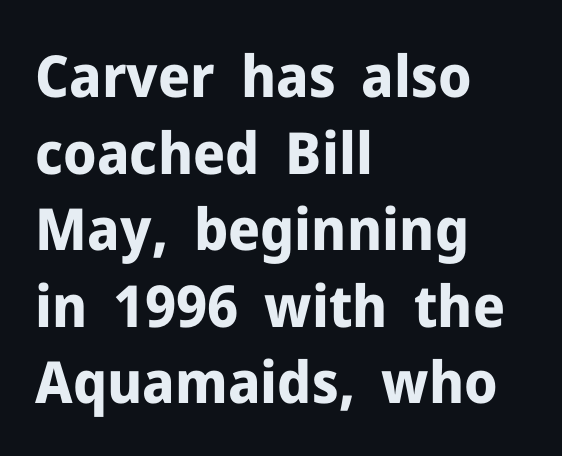
Q: Is the text bold? A: Yes.
Q: Is the text italic (slanted)? A: No, it is upright.
Q: Is the typeface a serif or a sans-serif typeface? A: Sans-serif.
Q: Is the text underlined? A: No.
Q: How is the paragraph aligned? A: Left-aligned.
Q: Is the spacing between letters normal or unusually wide? A: Normal.
Q: Is the spacing between lines tight, normal or loose? A: Normal.
Q: Width (condensed, normal, or wide)? A: Normal.
Q: Stroke contrast? A: Low.
Q: x-height? A: Medium.
Q: Monospaced? A: No.
